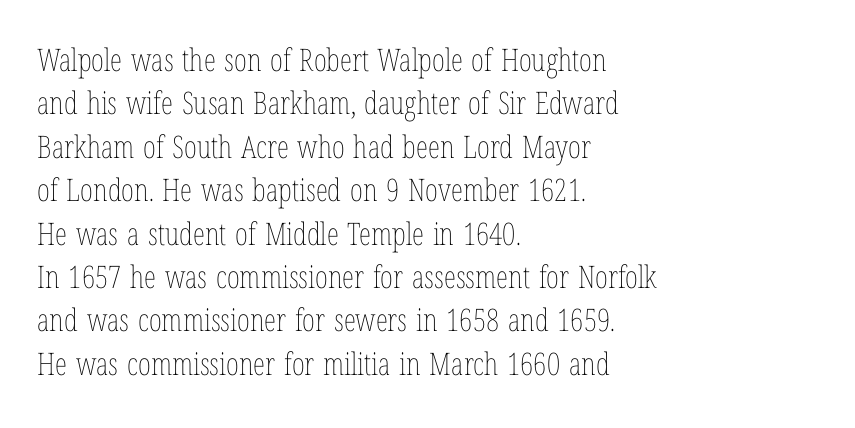
{"italic": "no", "bold": "no", "weight": "thin", "width": "condensed", "stroke_contrast": "low", "x_height": "medium", "monospaced": "no", "underline": "no", "align": "left", "line_spacing": "normal", "line_spacing_ratio": 1.4, "letter_spacing": "normal", "letter_spacing_em": 0.0, "glyph_px": 31}
